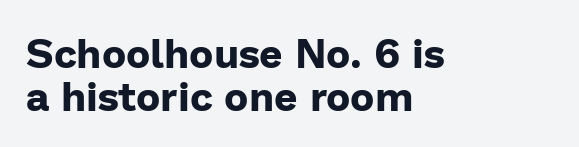
Q: Is the text bold? A: Yes.
Q: Is the text italic (slanted)? A: No, it is upright.
Q: Is the typeface a serif or a sans-serif typeface? A: Sans-serif.
Q: Is the text underlined? A: No.
Q: How is the paragraph aligned? A: Left-aligned.
Q: Is the spacing between letters normal or unusually wide? A: Normal.
Q: Is the spacing between lines tight, normal or loose? A: Tight.
Q: Width (condensed, normal, or wide)? A: Normal.
Q: Stroke contrast? A: Low.
Q: x-height? A: Medium.
Q: Monospaced? A: No.
